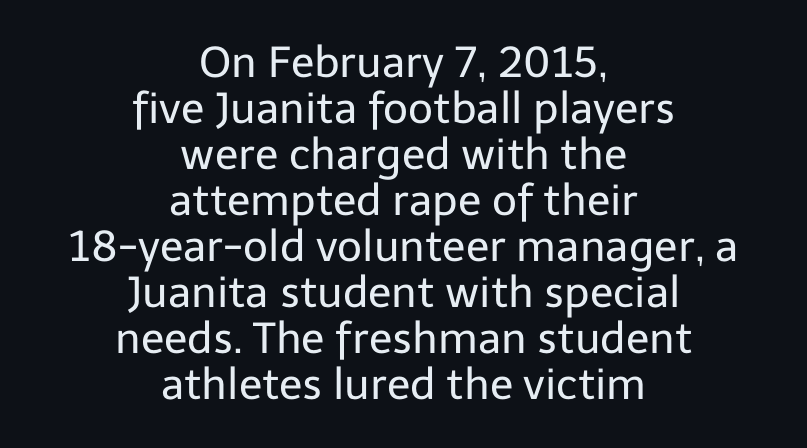
The image shows 43 px regular-weight sans-serif type, upright; set centered, tight line spacing (1.07x), normal letter spacing, not underlined; low stroke contrast and a medium x-height.
